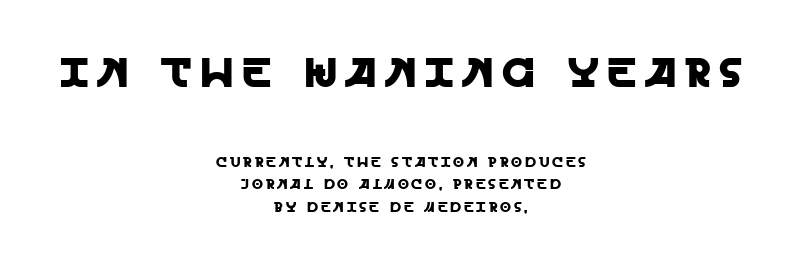
{"serif": "no", "italic": "no", "width": "normal", "x_height": "large", "monospaced": "no", "underline": "no", "align": "center", "line_spacing": "normal", "line_spacing_ratio": 1.62, "letter_spacing": "wide", "letter_spacing_em": 0.2, "larger_block": "first", "size_ratio": 3.0, "glyph_px": 42}
